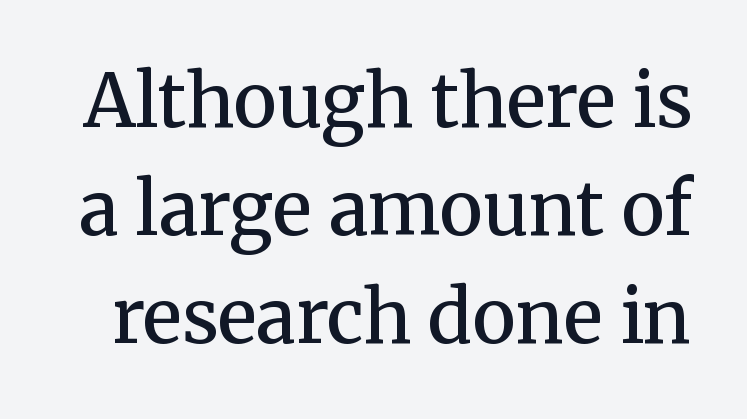
The image shows 73 px semibold serif type, upright; set normal line spacing (1.48x), normal letter spacing, not underlined; medium stroke contrast and a medium x-height.
